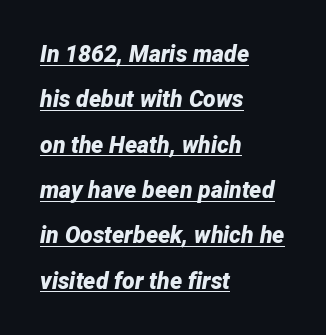
The image shows 23 px bold type, italic (leaning right); set left-aligned, loose line spacing (1.97x), normal letter spacing, underlined.
